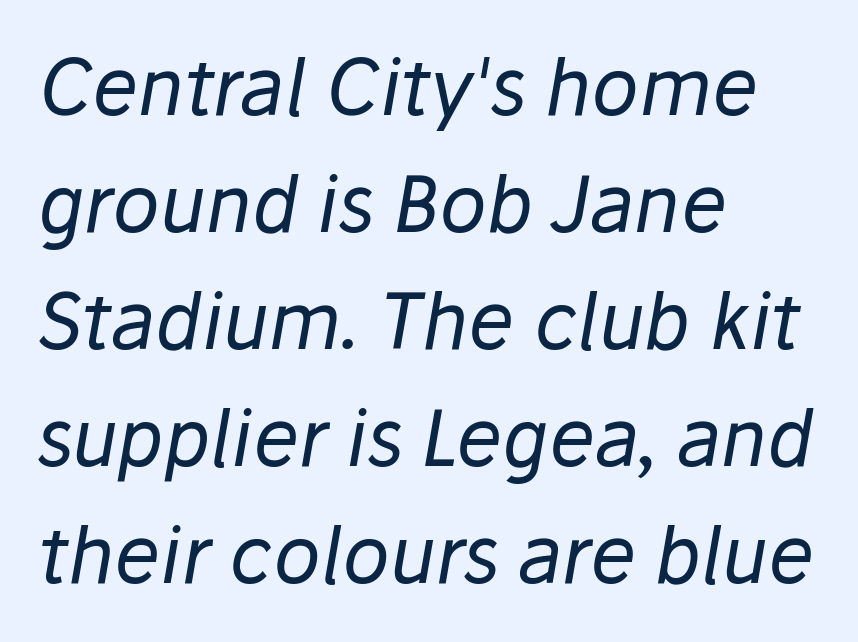
Q: Is the text bold? A: No.
Q: Is the text italic (slanted)? A: Yes, it leans right by about 10 degrees.
Q: Is the text underlined? A: No.
Q: How is the paragraph aligned? A: Left-aligned.
Q: Is the spacing between letters normal or unusually wide? A: Normal.
Q: Is the spacing between lines tight, normal or loose? A: Normal.
Q: Width (condensed, normal, or wide)? A: Normal.
Q: Stroke contrast? A: Low.
Q: x-height? A: Medium.
Q: Monospaced? A: No.
